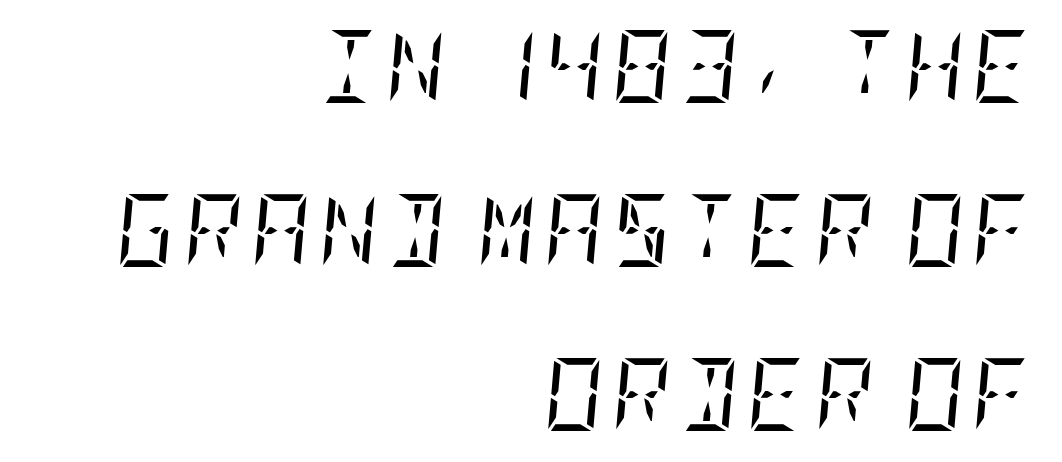
{"serif": "yes", "italic": "yes", "lean": "right", "slant_degrees": 5, "bold": "no", "weight": "regular", "width": "condensed", "stroke_contrast": "low", "x_height": "large", "underline": "no", "align": "right", "line_spacing": "loose", "line_spacing_ratio": 2.25, "glyph_px": 73}
